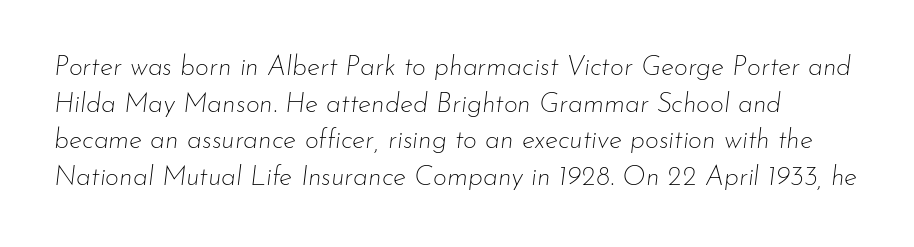
{"italic": "yes", "lean": "right", "slant_degrees": 7, "bold": "no", "underline": "no", "line_spacing": "normal", "line_spacing_ratio": 1.36, "letter_spacing": "normal", "letter_spacing_em": 0.0, "glyph_px": 27}
